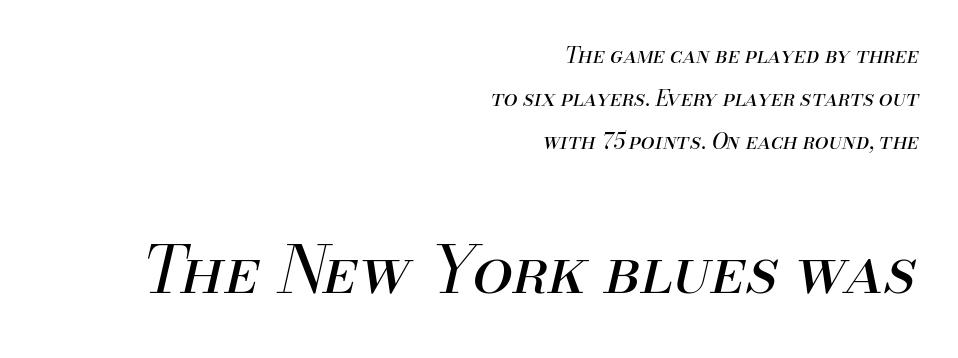
The typeface has the unassuming heft of standard copy or less. Scale increases going downward across the two blocks. Nothing unusual about the tracking: characters are spaced as the font intends. Just letters on the line, the space beneath them empty.
